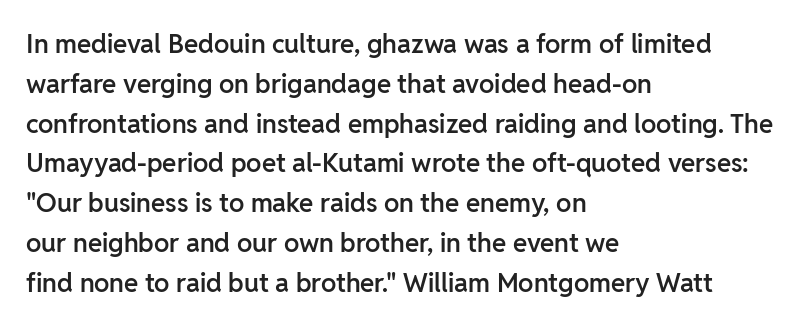
{"italic": "no", "bold": "semi", "underline": "no", "align": "left", "line_spacing": "normal", "line_spacing_ratio": 1.53, "letter_spacing": "normal", "letter_spacing_em": 0.0, "glyph_px": 26}
